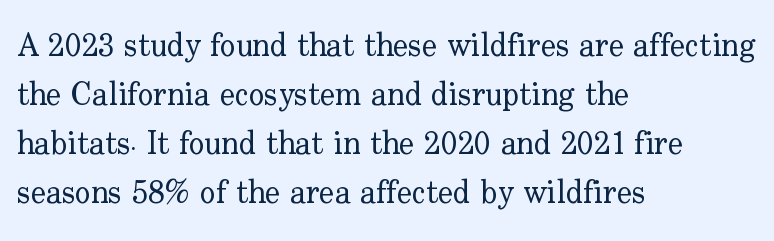
Interline gaps are of average width in this sample. It's the straight-up-and-down kind of type. Letter spacing: default. Examine the stroke ends and you'll spot serifs.
